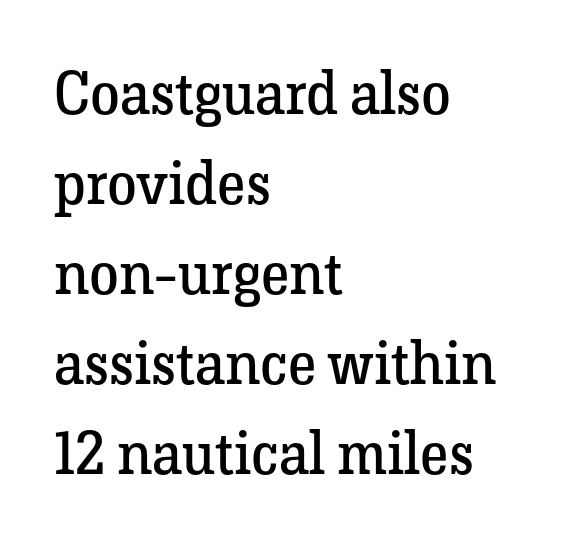
{"serif": "yes", "italic": "no", "bold": "no", "weight": "regular", "width": "normal", "stroke_contrast": "low", "x_height": "medium", "monospaced": "no", "underline": "no", "align": "left", "line_spacing": "normal", "line_spacing_ratio": 1.5, "letter_spacing": "normal", "letter_spacing_em": 0.0, "glyph_px": 60}
